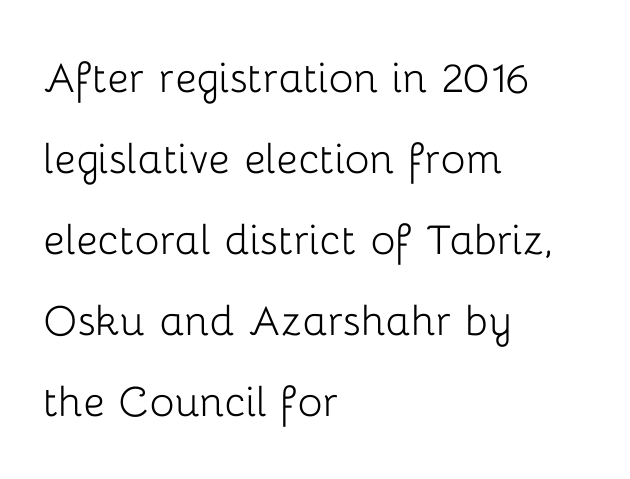
The image shows 52 px light sans-serif type, upright; set left-aligned, normal line spacing (1.56x), normal letter spacing, not underlined; low stroke contrast and a medium x-height.
